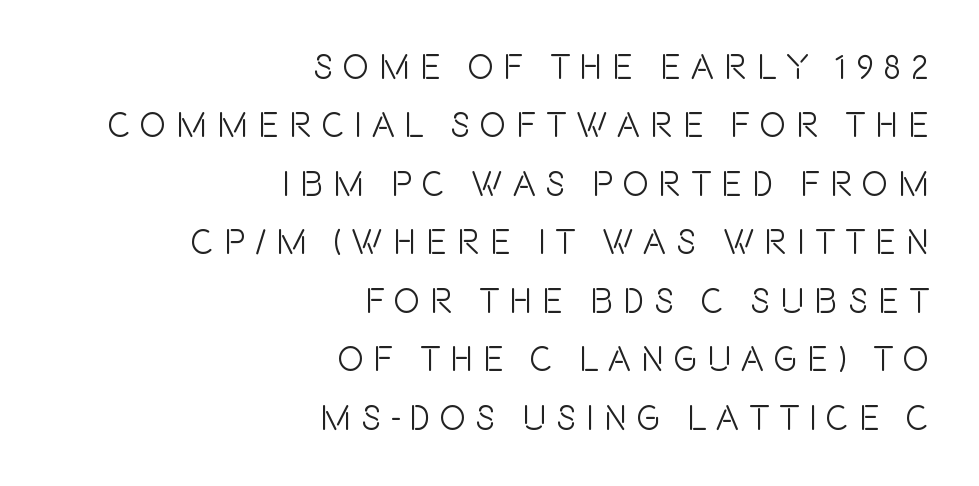
Q: Is the text italic (slanted)? A: No, it is upright.
Q: Is the typeface a serif or a sans-serif typeface? A: Sans-serif.
Q: Is the text underlined? A: No.
Q: How is the paragraph aligned? A: Right-aligned.
Q: Is the spacing between letters normal or unusually wide? A: Unusually wide.
Q: Is the spacing between lines tight, normal or loose? A: Normal.
Q: Width (condensed, normal, or wide)? A: Condensed.
Q: x-height? A: Large.
Q: Monospaced? A: No.
